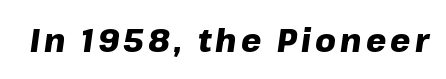
Anything drawn beneath the words? Only blank space. Strong, thick strokes mark this as bold type. Is this a fixed-width face? No — the glyphs have proportional, varying widths. Tall strokes in this sample are angled rather than plumb.
